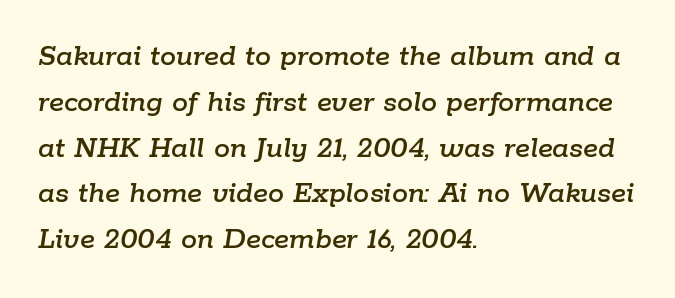
Q: Is the text italic (slanted)? A: Yes, it leans right by about 9 degrees.
Q: Is the text underlined? A: No.
Q: How is the paragraph aligned? A: Left-aligned.
Q: Is the spacing between letters normal or unusually wide? A: Normal.
Q: Is the spacing between lines tight, normal or loose? A: Normal.
Q: Width (condensed, normal, or wide)? A: Normal.
Q: Stroke contrast? A: Low.
Q: x-height? A: Medium.
Q: Monospaced? A: No.
